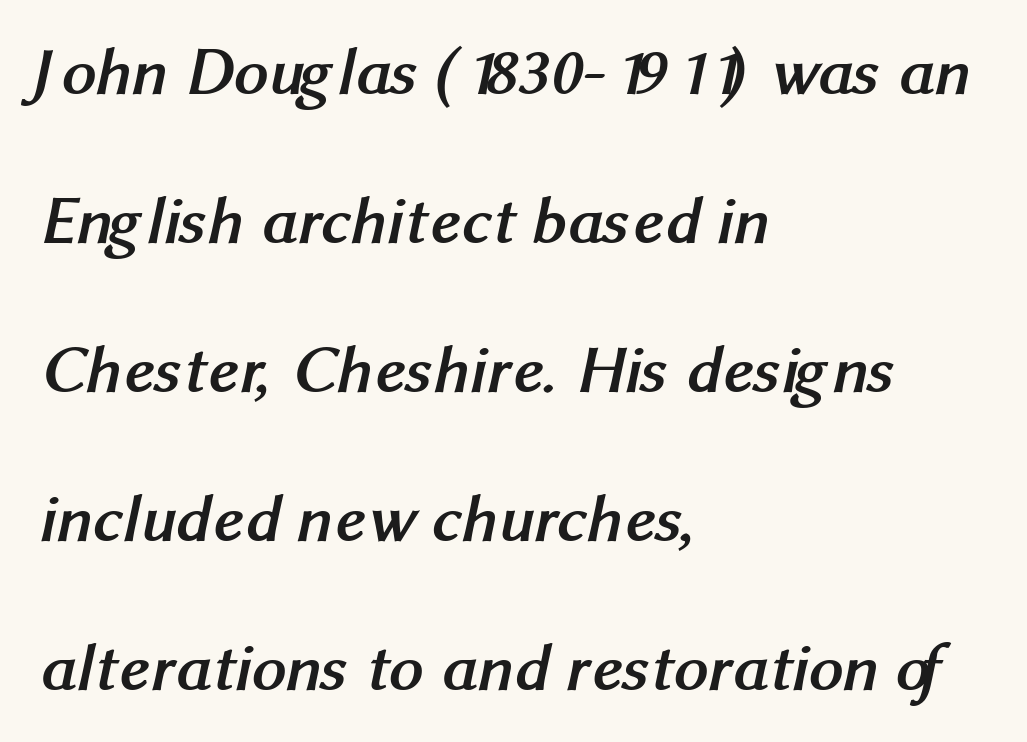
{"serif": "no", "bold": "yes", "weight": "semibold", "width": "normal", "stroke_contrast": "medium", "x_height": "medium", "monospaced": "no", "underline": "no", "align": "left", "line_spacing": "loose", "line_spacing_ratio": 2.19, "letter_spacing": "normal", "letter_spacing_em": 0.0, "glyph_px": 68}
